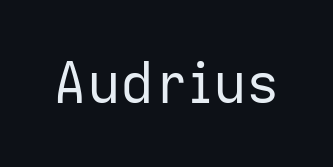
{"serif": "no", "italic": "no", "bold": "no", "weight": "regular", "width": "normal", "stroke_contrast": "low", "x_height": "medium", "monospaced": "no", "underline": "no", "letter_spacing": "normal", "letter_spacing_em": 0.0, "glyph_px": 56}
